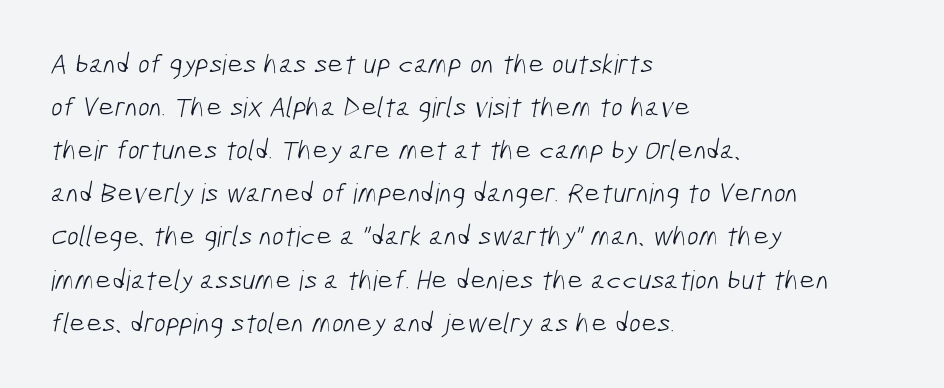
Q: Is the text bold? A: No.
Q: Is the typeface a serif or a sans-serif typeface? A: Sans-serif.
Q: Is the text underlined? A: No.
Q: How is the paragraph aligned? A: Left-aligned.
Q: Is the spacing between letters normal or unusually wide? A: Normal.
Q: Is the spacing between lines tight, normal or loose? A: Normal.
Q: Width (condensed, normal, or wide)? A: Condensed.
Q: Stroke contrast? A: Low.
Q: x-height? A: Medium.
Q: Monospaced? A: No.
